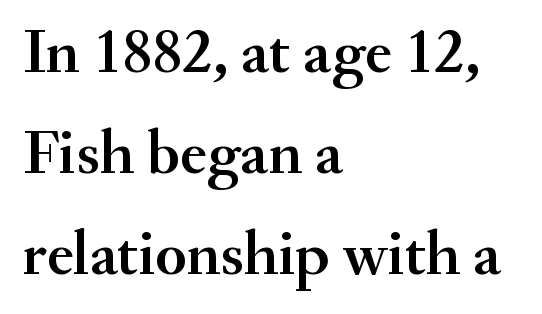
{"serif": "yes", "italic": "no", "width": "normal", "stroke_contrast": "medium", "x_height": "small", "monospaced": "no", "underline": "no", "align": "left", "line_spacing": "normal", "line_spacing_ratio": 1.58, "letter_spacing": "normal", "letter_spacing_em": 0.0, "glyph_px": 64}
